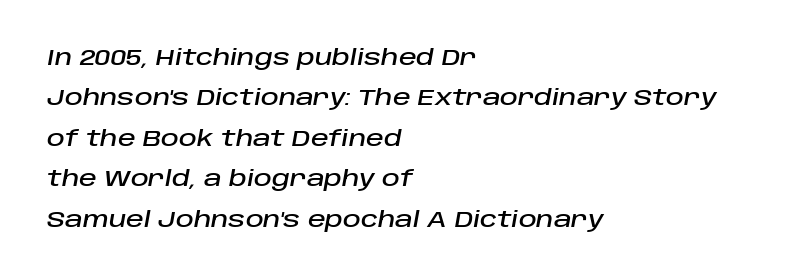
The passage is arranged the way most books set body copy — flush left. Beneath every word, the page is bare. The horizontal fit of the characters is conventional and even. A typesetter would mark this as italic.
